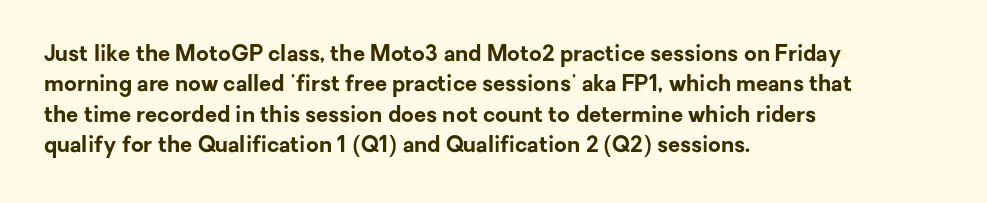
Q: Is the text bold? A: Yes.
Q: Is the text italic (slanted)? A: No, it is upright.
Q: Is the text underlined? A: No.
Q: How is the paragraph aligned? A: Left-aligned.
Q: Is the spacing between letters normal or unusually wide? A: Normal.
Q: Is the spacing between lines tight, normal or loose? A: Normal.
